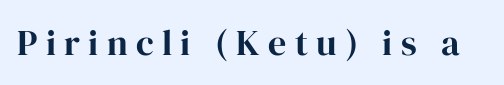
Posture: upright roman. The letters advance in unequal steps, a hallmark of proportional type. The horizontal fit of the characters is loose and conspicuously gappy. Strong, thick strokes mark this as bold type. This rendering employs a face with finishing strokes, i.e., a serif.
